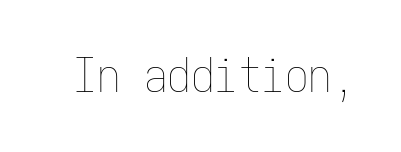
Q: Is the text bold? A: No.
Q: Is the text italic (slanted)? A: No, it is upright.
Q: Is the text underlined? A: No.
Q: Is the spacing between letters normal or unusually wide? A: Normal.
Q: Width (condensed, normal, or wide)? A: Condensed.
Q: Stroke contrast? A: Low.
Q: x-height? A: Medium.
Q: Monospaced? A: Yes.
